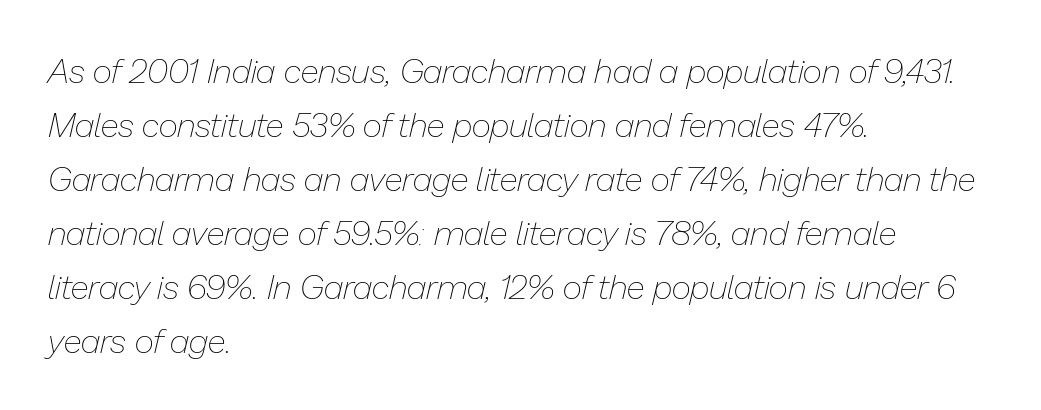
The image shows 34 px thin type, italic (leaning right); set left-aligned, normal line spacing (1.59x), normal letter spacing, not underlined; low stroke contrast and a medium x-height.
